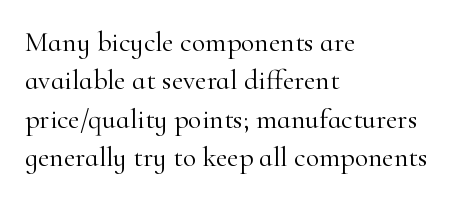
{"serif": "yes", "italic": "no", "bold": "no", "weight": "light", "width": "normal", "stroke_contrast": "high", "x_height": "small", "monospaced": "no", "underline": "no", "align": "left", "line_spacing": "normal", "line_spacing_ratio": 1.37, "letter_spacing": "normal", "letter_spacing_em": 0.0, "glyph_px": 28}
